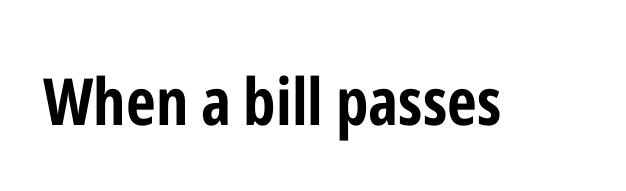
Q: Is the text bold? A: Yes.
Q: Is the text italic (slanted)? A: No, it is upright.
Q: Is the typeface a serif or a sans-serif typeface? A: Sans-serif.
Q: Is the text underlined? A: No.
Q: Is the spacing between letters normal or unusually wide? A: Normal.
Q: Width (condensed, normal, or wide)? A: Condensed.
Q: Stroke contrast? A: Low.
Q: x-height? A: Medium.
Q: Monospaced? A: No.
